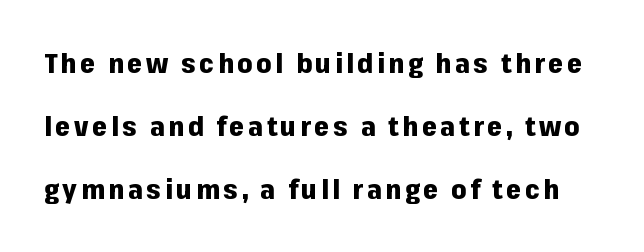
{"italic": "no", "bold": "yes", "underline": "no", "line_spacing": "loose", "line_spacing_ratio": 2.34, "glyph_px": 27}
